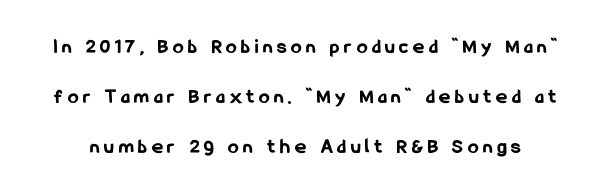
Summary of vertical rhythm: relaxed, with wide interline spacing. The passage shown has open, widely tracked lettering throughout. Underline: absent. Its strokes are broad and dark, the hallmark of bold type.
